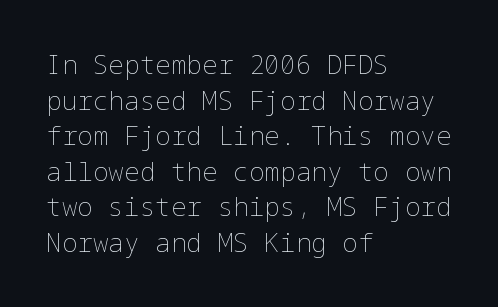
Q: Is the text bold? A: No.
Q: Is the text italic (slanted)? A: No, it is upright.
Q: Is the text underlined? A: No.
Q: How is the paragraph aligned? A: Left-aligned.
Q: Is the spacing between letters normal or unusually wide? A: Normal.
Q: Is the spacing between lines tight, normal or loose? A: Normal.
